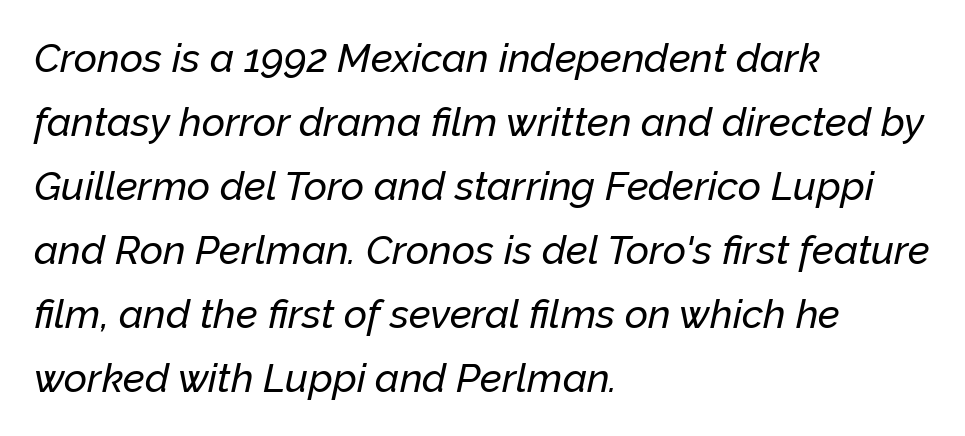
Emphasis-style slanted type is in use. The ragged edge is on the right, which tells us the setting is flush left. How are the letters spaced? Ordinarily, with no added tracking. Leading matches the norm, producing a regular column. You could not count columns in this text — the font is proportionally spaced.
